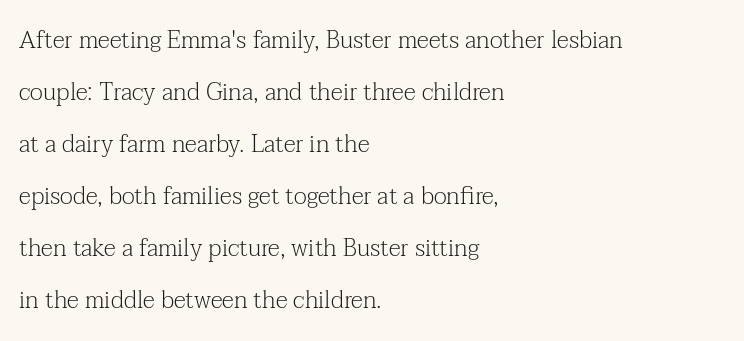
The specimen omits any rule beneath the text block's lines. Weight: regular or lighter. Style check: upright. The lines in this sample share a left origin and differ only in where they stop. The space between consecutive lines is lavish. Spacing between characters is what you'd get straight out of the box.
